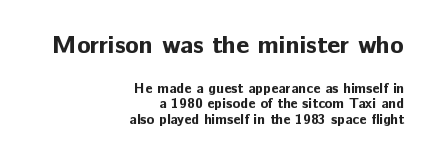
The image shows 25 px bold type, upright; set right-aligned, tight line spacing (1.11x), normal letter spacing, not underlined; the first (top) block is 1.79x larger.
